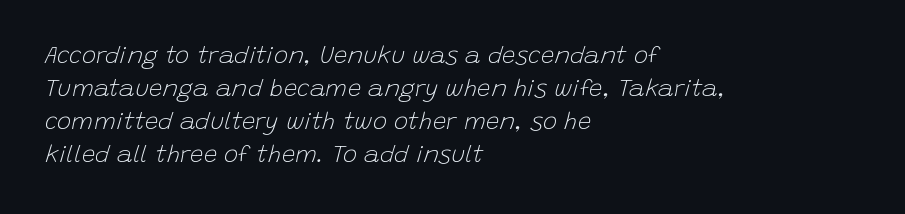
Each line starts at the same left margin while the right side varies. Any mark beneath the type? The region is blank. Heaviness? Minimal to ordinary, like unemphasized prose. There's an unmistakable incline to the writing here. The line texture is even and compact thanks to regular tracking. Successive baselines arrive at the customary interval.
